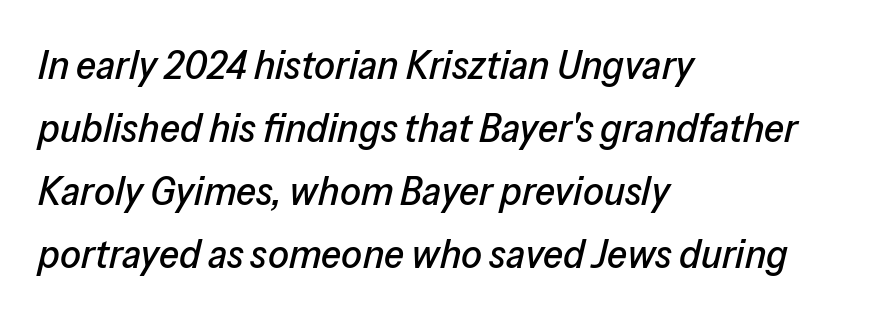
Posture: slanted. Inter-character spacing is left at the font's built-in metrics. The line-height multiplier appears to be the usual default. Visually the block forms a straight wall on the left and a jagged coastline on the right. Character widths vary here, with narrow letters taking less room than wide ones.
